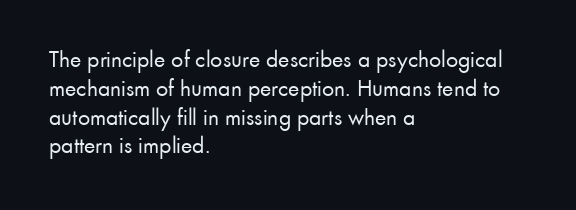
Q: Is the text bold? A: No.
Q: Is the text italic (slanted)? A: No, it is upright.
Q: Is the text underlined? A: No.
Q: How is the paragraph aligned? A: Left-aligned.
Q: Is the spacing between letters normal or unusually wide? A: Normal.
